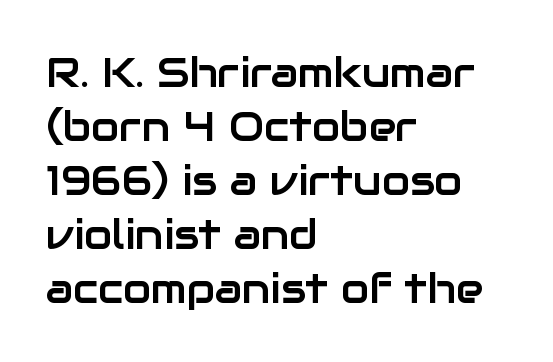
Q: Is the text italic (slanted)? A: No, it is upright.
Q: Is the typeface a serif or a sans-serif typeface? A: Sans-serif.
Q: Is the text underlined? A: No.
Q: How is the paragraph aligned? A: Left-aligned.
Q: Is the spacing between letters normal or unusually wide? A: Normal.
Q: Is the spacing between lines tight, normal or loose? A: Normal.
Q: Width (condensed, normal, or wide)? A: Normal.
Q: Stroke contrast? A: Low.
Q: x-height? A: Medium.
Q: Monospaced? A: No.
